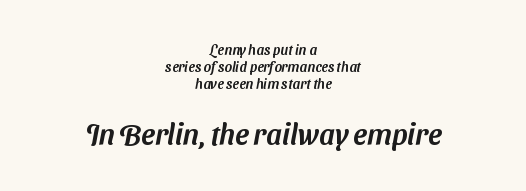
Q: Is the typeface a serif or a sans-serif typeface? A: Sans-serif.
Q: Is the text underlined? A: No.
Q: How is the paragraph aligned? A: Centered.
Q: Is the spacing between letters normal or unusually wide? A: Normal.
Q: Which block of text is set in a larger size, the first (top) or the second (bottom)? A: The second (bottom) one.
Q: Width (condensed, normal, or wide)? A: Normal.
Q: Stroke contrast? A: Medium.
Q: x-height? A: Medium.
Q: Monospaced? A: No.
